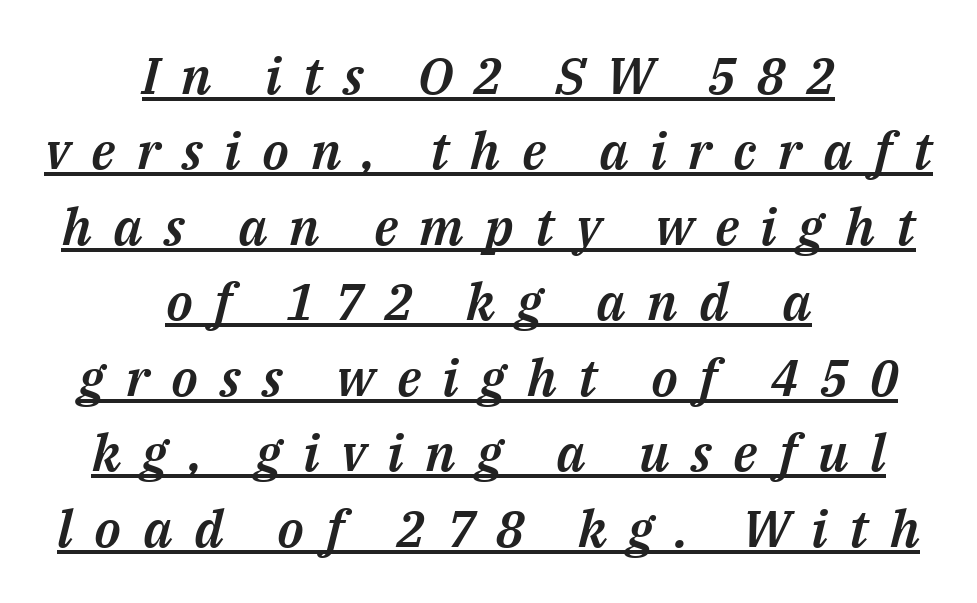
Do the characters align in a grid? No, the font is proportional. The tracking jumps out immediately: characters are airy and widely separated. Visually the block forms a symmetrical silhouette, jagged on both flanks. The whole block is typeset with a tilt. Regular leading.
